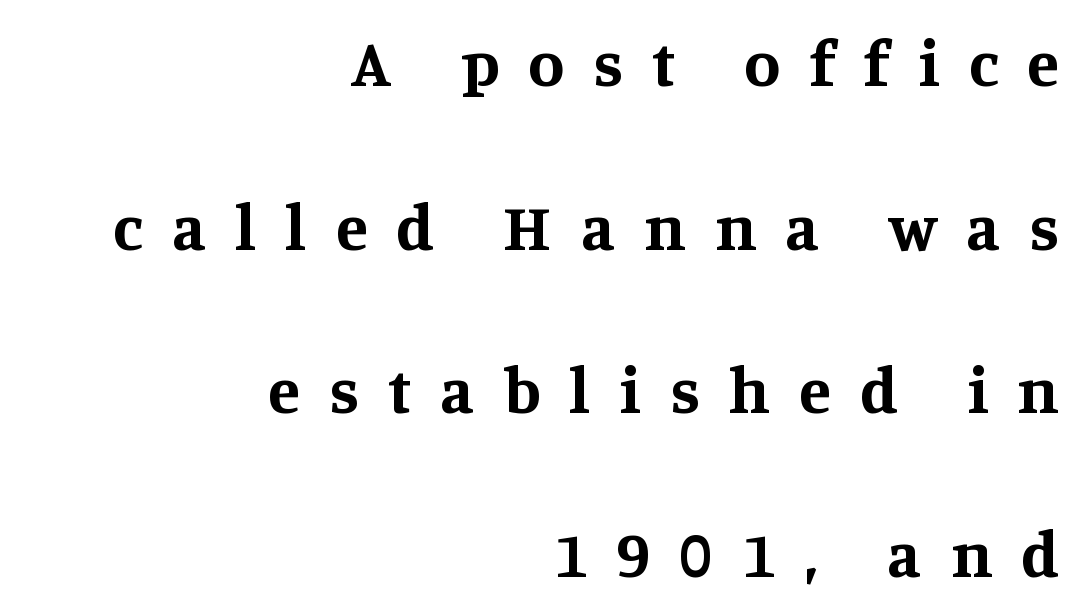
Q: Is the text bold? A: Yes.
Q: Is the text italic (slanted)? A: No, it is upright.
Q: Is the typeface a serif or a sans-serif typeface? A: Serif.
Q: Is the text underlined? A: No.
Q: How is the paragraph aligned? A: Right-aligned.
Q: Is the spacing between letters normal or unusually wide? A: Unusually wide.
Q: Is the spacing between lines tight, normal or loose? A: Loose.
Q: Width (condensed, normal, or wide)? A: Normal.
Q: Stroke contrast? A: Medium.
Q: x-height? A: Large.
Q: Monospaced? A: No.
